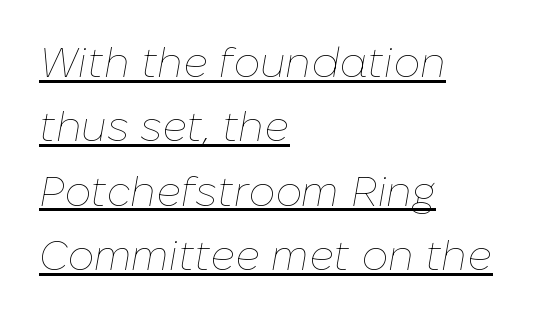
{"italic": "yes", "lean": "right", "slant_degrees": 10, "bold": "no", "weight": "thin", "width": "normal", "stroke_contrast": "low", "x_height": "medium", "monospaced": "no", "underline": "yes", "align": "left", "line_spacing": "normal", "line_spacing_ratio": 1.53, "letter_spacing": "normal", "letter_spacing_em": 0.0, "glyph_px": 42}
